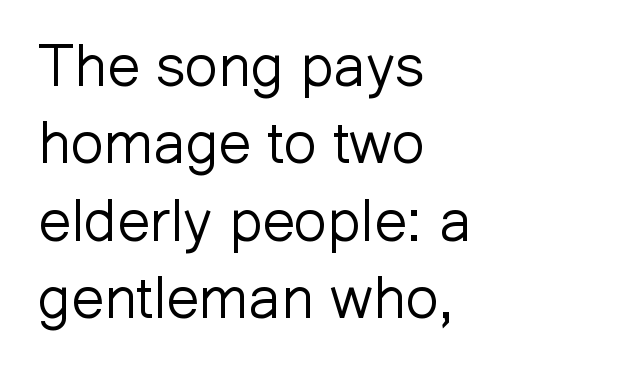
The lettering stays uniformly vertical, giving the passage a roman look. Bold? No — there's no thickening of the strokes. Is this a fixed-width face? No — the glyphs have proportional, varying widths. Here the glyphs are tracked normally, forming tight word shapes. What's the leading like? Ordinary, nothing unusual.
